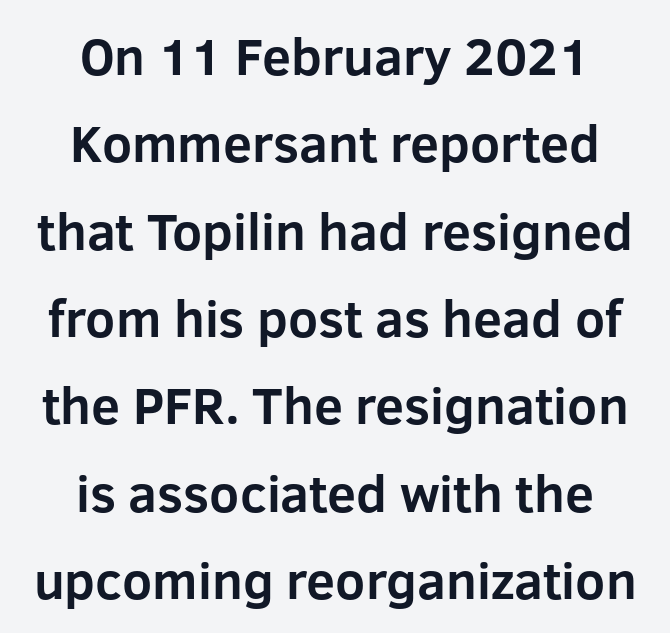
Evenly set lines give the paragraph a standard silhouette. How are the letters spaced? Ordinarily, with no added tracking. Words float on clear page, feet unadorned. The type family on display is of the sans-serif kind. Short and long lines alike share a common midpoint.
